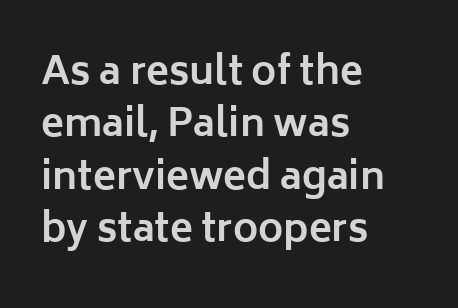
The image shows 38 px bold sans-serif type, upright; set left-aligned, normal line spacing (1.38x), normal letter spacing, not underlined; low stroke contrast and a medium x-height.
